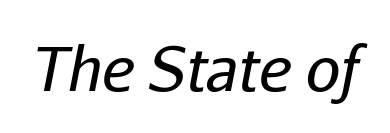
{"italic": "yes", "lean": "right", "slant_degrees": 11, "bold": "no", "weight": "regular", "width": "normal", "stroke_contrast": "low", "x_height": "medium", "monospaced": "no", "underline": "no", "letter_spacing": "normal", "letter_spacing_em": 0.0, "glyph_px": 61}
